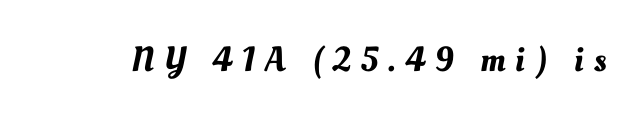
{"width": "normal", "stroke_contrast": "medium", "x_height": "small", "monospaced": "no", "underline": "no", "letter_spacing": "wide", "letter_spacing_em": 0.28, "glyph_px": 35}
